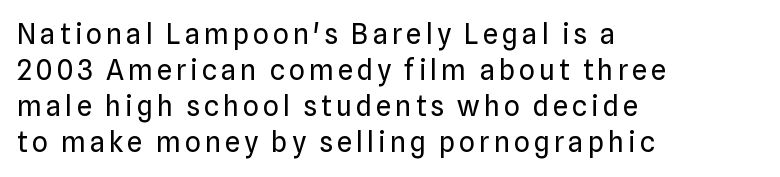
You could not count columns in this text — the font is proportionally spaced. The glyphs in this specimen are sans serif. The foot of each line stays bare and open. Compared with a typical body face, this is equally light or lighter still. Is there much room between lines? A standard amount, neither cramped nor airy.
